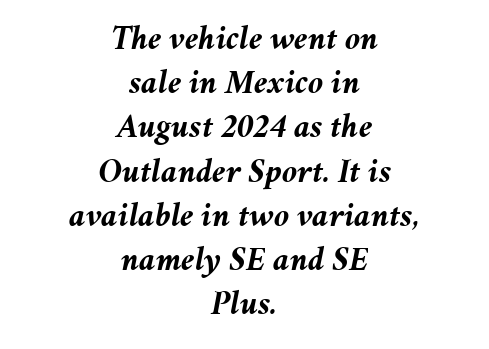
The rendering uses a bold face; every stroke is thick and dark. The zone under the glyphs is completely vacant. Students, observe: this is what conventionally led text looks like. The letterforms sit shoulder to shoulder at normal distance. The paragraph shown floats in the horizontal middle. Designer's note — italics engaged.
